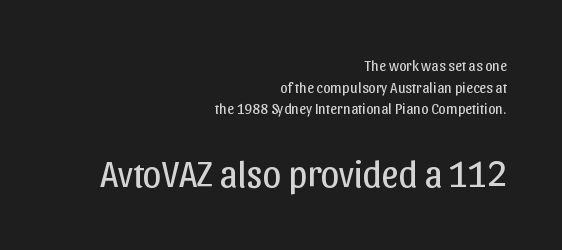
Descender tails drop into unmarked territory. Glyph-to-glyph distance matches everyday printed text. The rag falls on the left side of this text block. A sans-serif font was chosen for this passage. These lines are rendered in a variable-pitch font.
